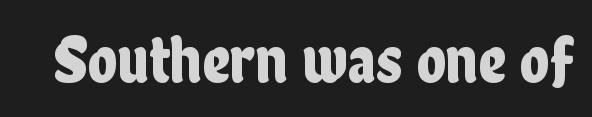
Q: Is the text italic (slanted)? A: No, it is upright.
Q: Is the typeface a serif or a sans-serif typeface? A: Sans-serif.
Q: Is the text underlined? A: No.
Q: Is the spacing between letters normal or unusually wide? A: Normal.
Q: Width (condensed, normal, or wide)? A: Condensed.
Q: Stroke contrast? A: Low.
Q: x-height? A: Medium.
Q: Monospaced? A: No.
